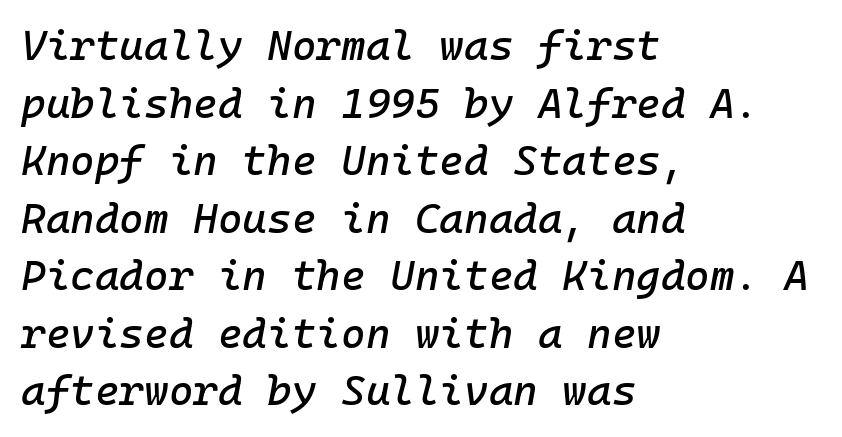
Does the lettering tilt? It does — this is italic. The string is rendered with underlining switched off. This rendering uses left alignment, leaving the right contour irregular. Notice how descenders clear the ascenders below comfortably — that's standard leading.
